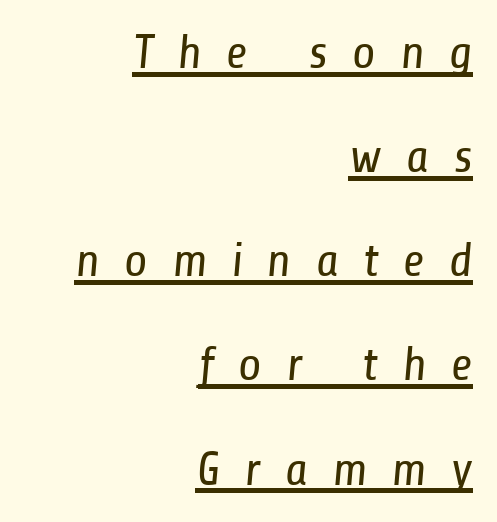
The image shows 48 px regular-weight, condensed sans-serif type; set right-aligned, loose line spacing (2.17x), unusually wide letter spacing (+0.5 em), underlined; low stroke contrast and a medium x-height.
